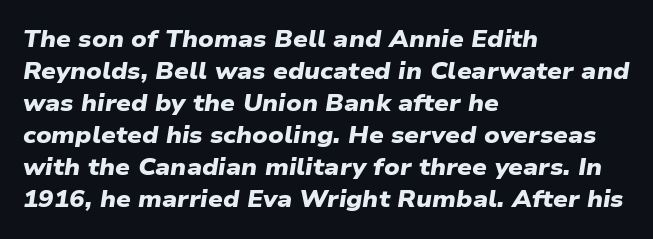
Notice how thick the strokes are: this is what a full bold looks like. One glance says typical: line gaps are just what's usual. Here the glyphs are tracked normally, forming tight word shapes. Glance below the letters and you will spot only blank space. These lines are set flush left with a ragged right edge.
